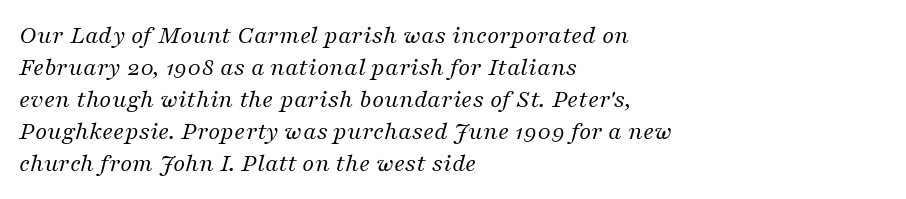
{"italic": "yes", "lean": "right", "slant_degrees": 16, "bold": "no", "underline": "no", "align": "left", "line_spacing_ratio": 1.23, "letter_spacing": "normal", "letter_spacing_em": 0.0, "glyph_px": 26}
